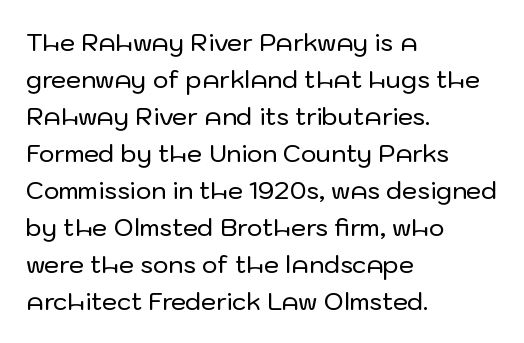
This is roman type, the default non-slanted kind. The lines in this sample share a left origin and differ only in where they stop. Glance below the letters and you will spot only blank space. The line-height multiplier appears to be the usual default. No extra tracking has been applied to these lines.
